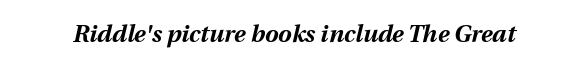
Q: Is the text bold? A: Yes.
Q: Is the text italic (slanted)? A: Yes, it leans right by about 12 degrees.
Q: Is the text underlined? A: No.
Q: Is the spacing between letters normal or unusually wide? A: Normal.
